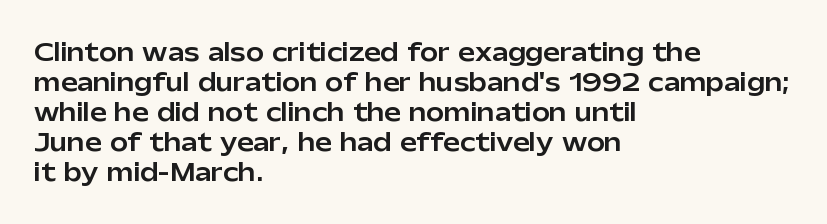
The lines in this sample share a left origin and differ only in where they stop. Tracking here is standard; glyphs follow each other at the usual distance. How would I describe the line gaps? Plain and ordinary. You can tell it's not italic because the verticals are truly vertical.
